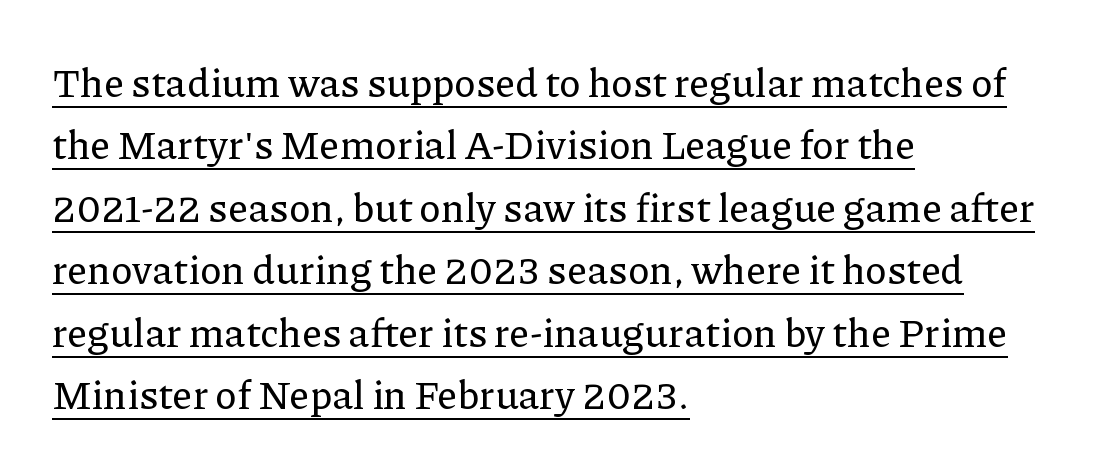
{"serif": "yes", "italic": "no", "width": "normal", "stroke_contrast": "low", "x_height": "medium", "monospaced": "no", "underline": "yes", "align": "left", "line_spacing": "normal", "line_spacing_ratio": 1.56, "letter_spacing": "normal", "letter_spacing_em": 0.0, "glyph_px": 40}
